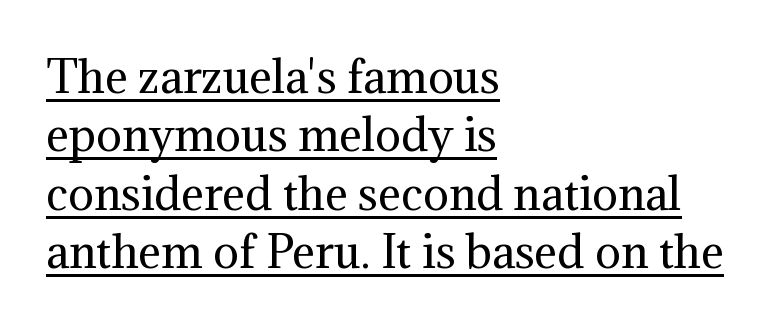
The image shows 43 px regular-weight serif type, upright; set left-aligned, normal line spacing (1.36x), normal letter spacing, underlined; medium stroke contrast and a medium x-height.
